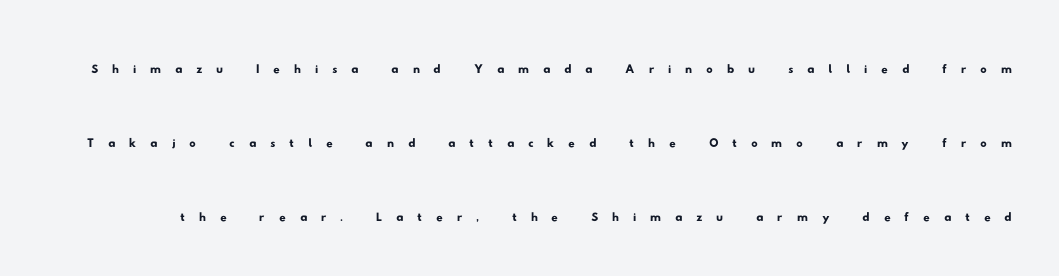
{"serif": "no", "width": "wide", "stroke_contrast": "low", "x_height": "small", "monospaced": "no", "underline": "no", "line_spacing": "loose", "line_spacing_ratio": 2.32, "letter_spacing": "wide", "letter_spacing_em": 0.43, "glyph_px": 32}
